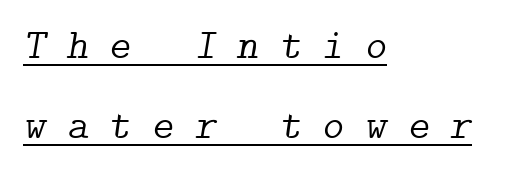
You could fit nearly another row in the gap between these rows. There is plenty of visible air inserted between adjacent glyphs. Looking at the ascenders, they clearly lean. Layout note: lines flush left.
